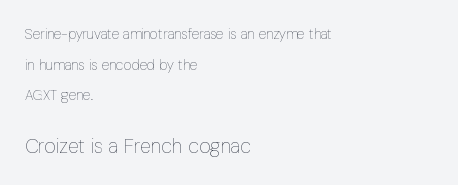
The image shows 20 px text type, upright; set left-aligned, loose line spacing (2.19x), normal letter spacing, not underlined; the second (bottom) block is 1.43x larger.
